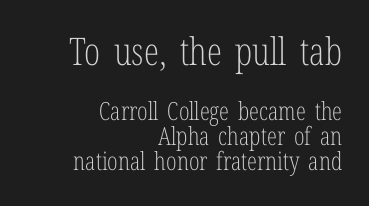
The image shows 38 px light, condensed serif type, upright; set right-aligned, tight line spacing (1.0x), normal letter spacing, not underlined; the first (top) block is 1.52x larger; low stroke contrast and a medium x-height.
